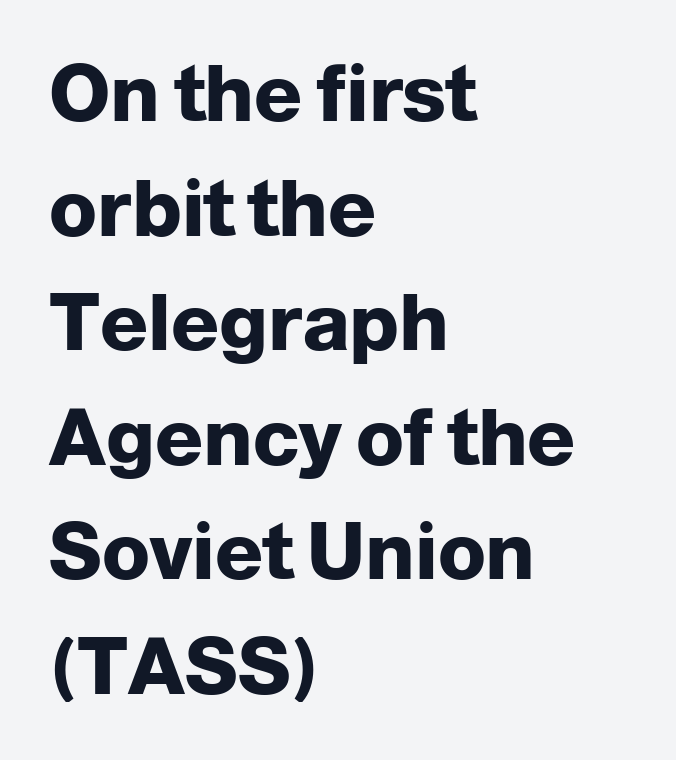
Every stem runs plumb, perpendicular to the baseline. In terms of weight, the rendering is a true, heavy bold. Just letters on the line, the space beneath them empty. Nope, no serifs anywhere on these letters. Looks like regular typesetting: each glyph gets only the width it needs.
